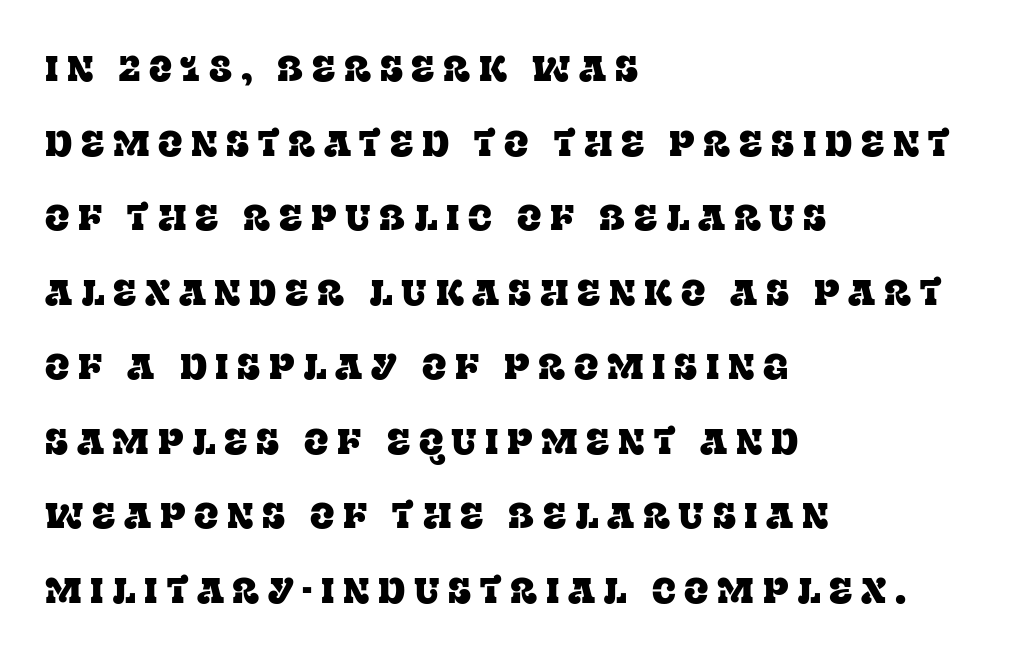
Q: Is the text italic (slanted)? A: No, it is upright.
Q: Is the typeface a serif or a sans-serif typeface? A: Serif.
Q: Is the text underlined? A: No.
Q: How is the paragraph aligned? A: Left-aligned.
Q: Is the spacing between letters normal or unusually wide? A: Unusually wide.
Q: Is the spacing between lines tight, normal or loose? A: Loose.
Q: Width (condensed, normal, or wide)? A: Normal.
Q: Stroke contrast? A: Low.
Q: x-height? A: Large.
Q: Monospaced? A: No.
